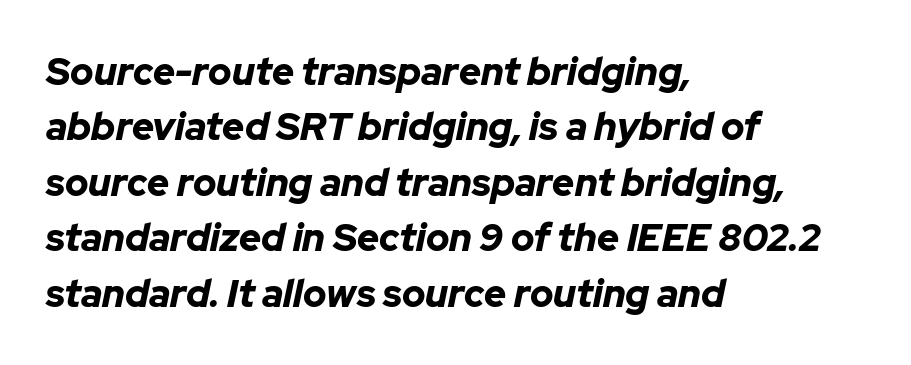
Leftover space on each line is placed entirely after the last word. Spacing verdict: proportional, widths tailored to each character. Nothing unusual about the tracking: characters are spaced as the font intends. The foot of each line stays bare and open. The line-height multiplier appears to be the usual default. The letters are bold, with thick, heavy strokes.
